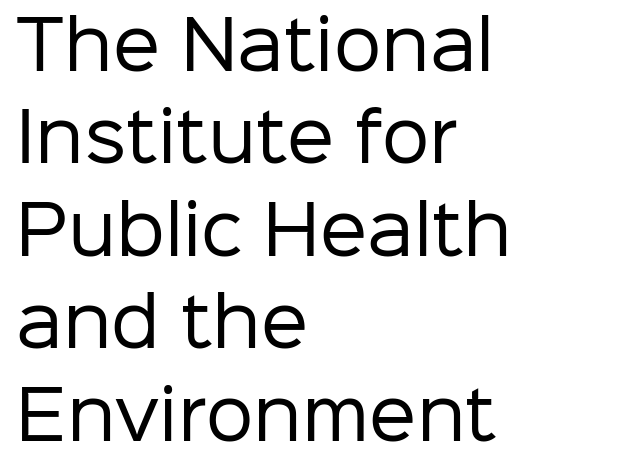
Is there much room between lines? A standard amount, neither cramped nor airy. A clean baseline with only descenders dipping below it. Character widths vary here, with narrow letters taking less room than wide ones. In terms of posture, this sample is upright.
